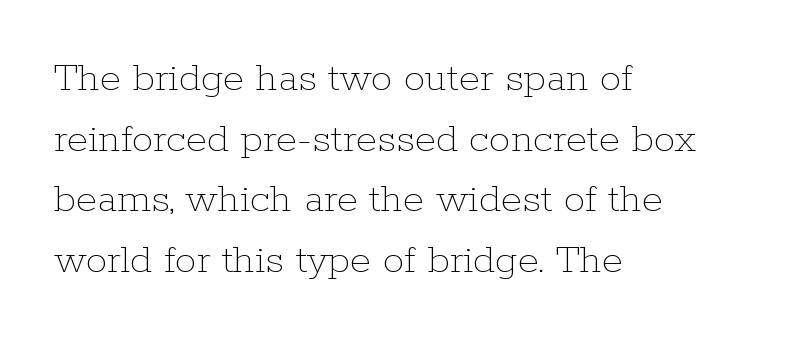
Q: Is the text bold? A: No.
Q: Is the text italic (slanted)? A: No, it is upright.
Q: Is the text underlined? A: No.
Q: How is the paragraph aligned? A: Left-aligned.
Q: Is the spacing between letters normal or unusually wide? A: Normal.
Q: Is the spacing between lines tight, normal or loose? A: Normal.
Q: Width (condensed, normal, or wide)? A: Normal.
Q: Stroke contrast? A: Low.
Q: x-height? A: Medium.
Q: Monospaced? A: No.
